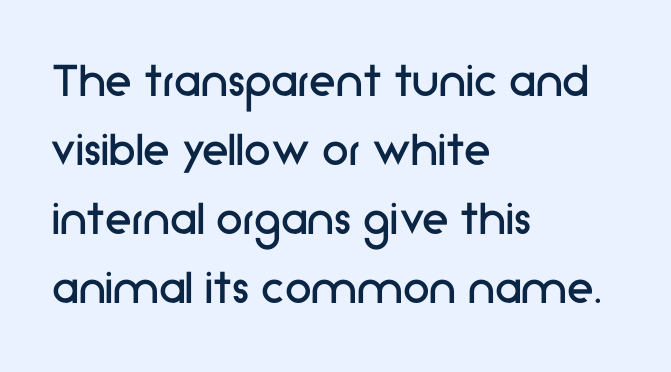
{"serif": "no", "italic": "no", "bold": "no", "weight": "regular", "width": "normal", "stroke_contrast": "low", "x_height": "medium", "monospaced": "no", "underline": "no", "align": "left", "line_spacing": "normal", "line_spacing_ratio": 1.28, "letter_spacing": "normal", "letter_spacing_em": 0.0, "glyph_px": 54}
